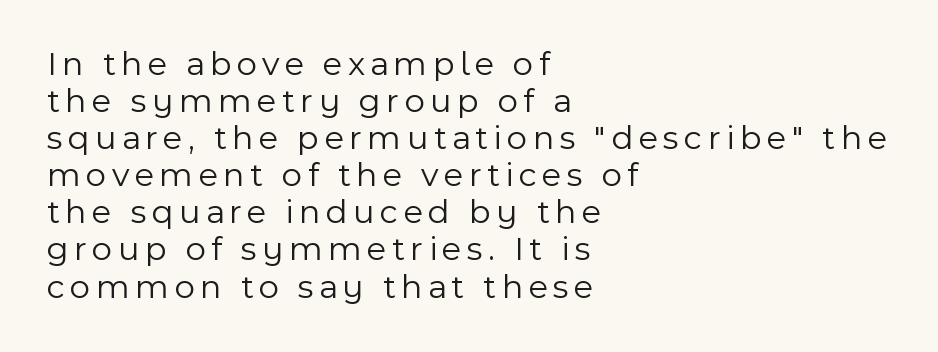
The image shows 35 px light sans-serif type, upright; set left-aligned, tight line spacing (1.06x), not underlined; a medium x-height.
